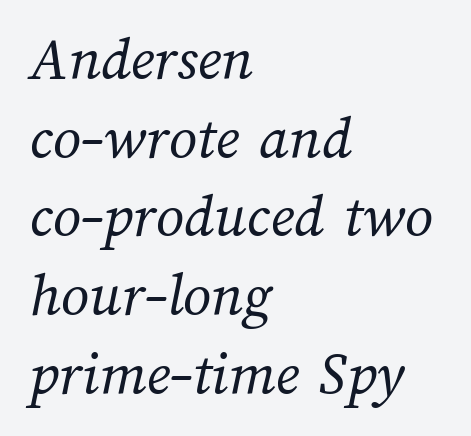
Q: Is the text bold? A: No.
Q: Is the text underlined? A: No.
Q: How is the paragraph aligned? A: Left-aligned.
Q: Is the spacing between letters normal or unusually wide? A: Normal.
Q: Is the spacing between lines tight, normal or loose? A: Normal.
Q: Width (condensed, normal, or wide)? A: Normal.
Q: Stroke contrast? A: Medium.
Q: x-height? A: Medium.
Q: Monospaced? A: No.
